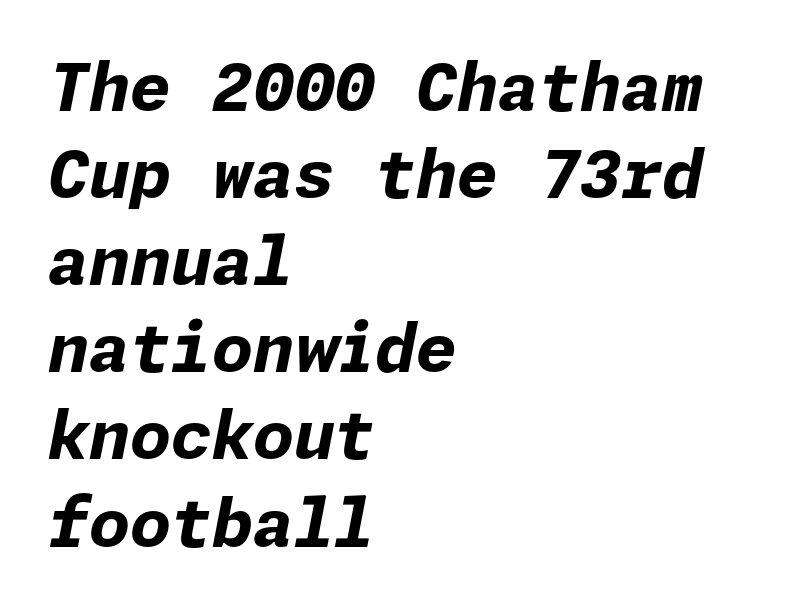
The characters look thick and weighty, a clear bold. The string is rendered with underlining switched off. Does the copy run flush right? No — it runs flush left. Compared with typical body copy, the letter spacing here is the same. Horizontal bands of white between lines are of average thickness. In terms of posture, this sample is oblique.
